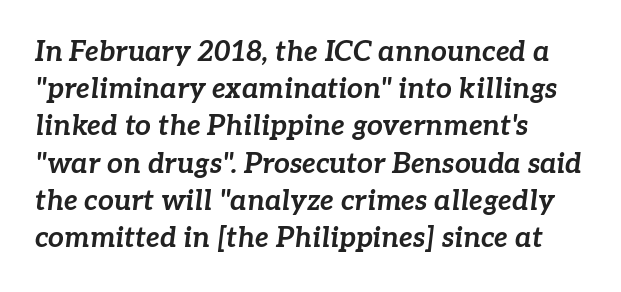
The image shows 28 px bold type, italic (leaning right); set left-aligned, normal line spacing (1.33x), normal letter spacing, not underlined; low stroke contrast and a medium x-height.
